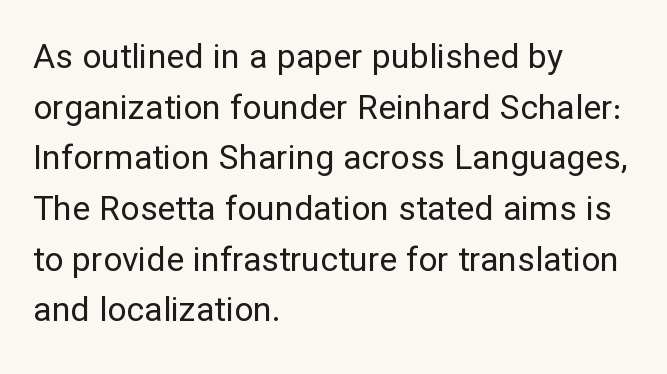
Q: Is the text bold? A: No.
Q: Is the text italic (slanted)? A: No, it is upright.
Q: Is the typeface a serif or a sans-serif typeface? A: Sans-serif.
Q: Is the text underlined? A: No.
Q: How is the paragraph aligned? A: Left-aligned.
Q: Is the spacing between letters normal or unusually wide? A: Normal.
Q: Is the spacing between lines tight, normal or loose? A: Normal.
Q: Width (condensed, normal, or wide)? A: Normal.
Q: Stroke contrast? A: Low.
Q: x-height? A: Medium.
Q: Monospaced? A: No.
